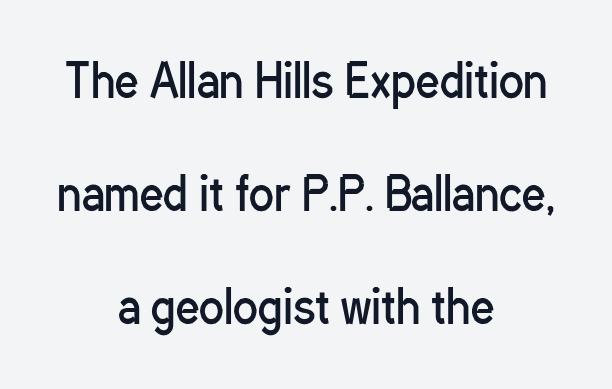
Weight: regular or lighter. In terms of letterform style, serifs are entirely absent. Spacing verdict: proportional, widths tailored to each character. The specimen reads as upright at a glance. Reading down the block, each line starts at a different indent, mirrored at its end.
